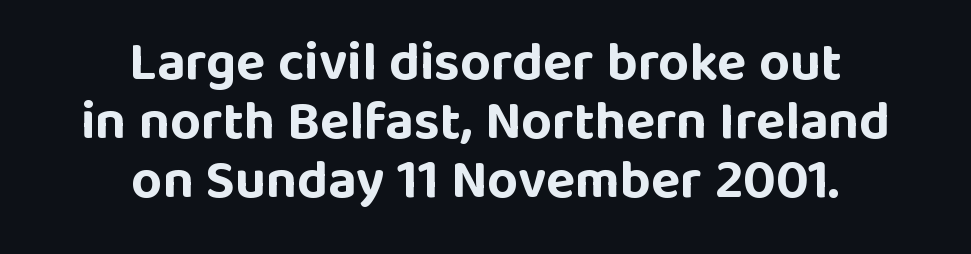
{"serif": "no", "italic": "no", "bold": "yes", "weight": "bold", "width": "normal", "stroke_contrast": "low", "x_height": "large", "monospaced": "no", "underline": "no", "align": "center", "line_spacing": "tight", "line_spacing_ratio": 1.09, "letter_spacing": "normal", "letter_spacing_em": 0.0, "glyph_px": 54}
